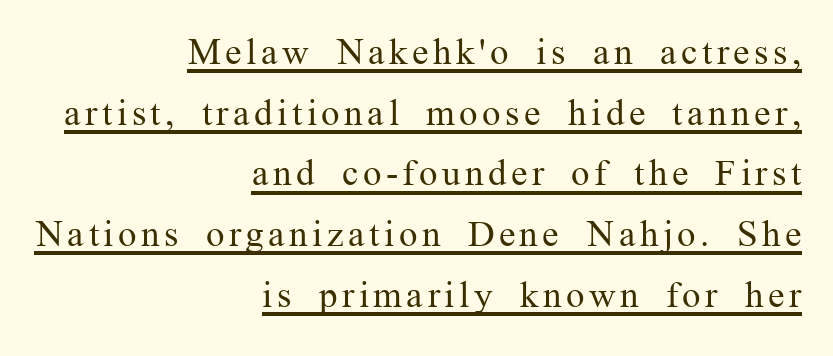
The image shows 37 px regular-weight serif type, upright; set right-aligned, normal line spacing (1.64x), underlined; medium stroke contrast and a medium x-height.
